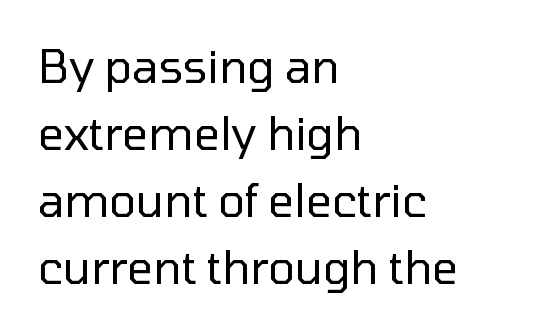
{"serif": "no", "italic": "no", "bold": "no", "weight": "regular", "width": "normal", "stroke_contrast": "low", "x_height": "medium", "monospaced": "no", "underline": "no", "align": "left", "line_spacing": "normal", "line_spacing_ratio": 1.49, "letter_spacing": "normal", "letter_spacing_em": 0.0, "glyph_px": 45}
